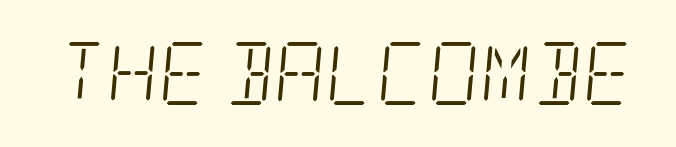
The image shows 63 px light, condensed serif type, italic (leaning right); set normal letter spacing, not underlined; low stroke contrast and a large x-height.
